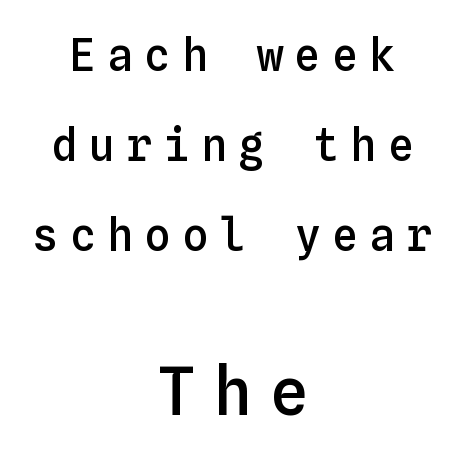
Posture: vertical. The zone under the glyphs is completely vacant. The rendering enlarges the type as you move from the upper chunk to the lower. The line texture is sparse and dotted thanks to wide tracking.
